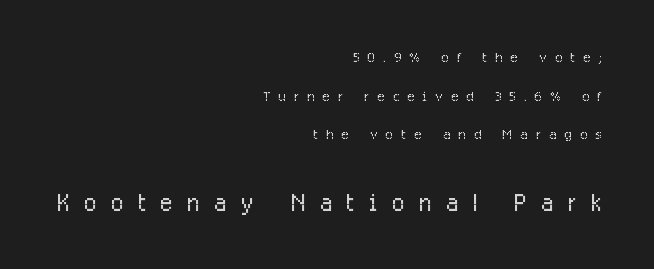
You could only call the tracking loose — the letters float apart. Stems and bowls with no extra thickness — not bold. The rendering shows plain stroke endings on the letterforms — a sans-serif design. The lettering stays uniformly vertical, giving the passage a roman look. Horizontal alignment here is rightward, an uncommon choice for prose.
